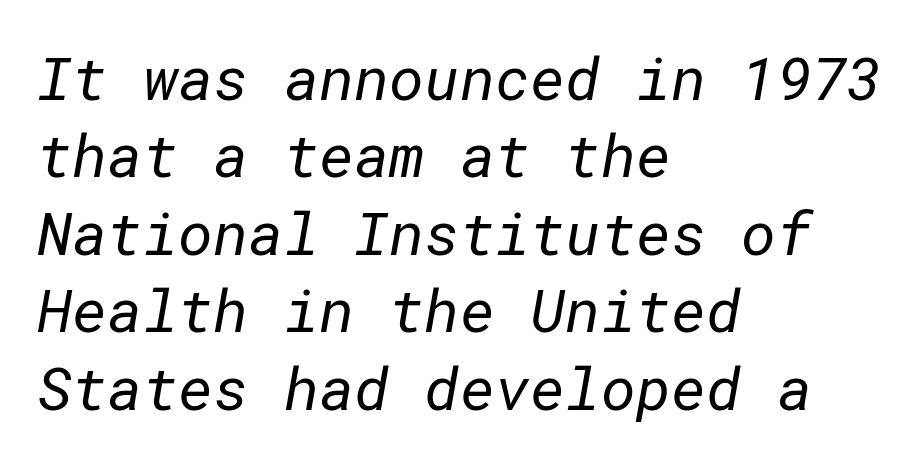
Q: Is the text bold? A: No.
Q: Is the typeface a serif or a sans-serif typeface? A: Sans-serif.
Q: Is the text underlined? A: No.
Q: How is the paragraph aligned? A: Left-aligned.
Q: Is the spacing between letters normal or unusually wide? A: Normal.
Q: Is the spacing between lines tight, normal or loose? A: Normal.
Q: Width (condensed, normal, or wide)? A: Normal.
Q: Stroke contrast? A: Low.
Q: x-height? A: Medium.
